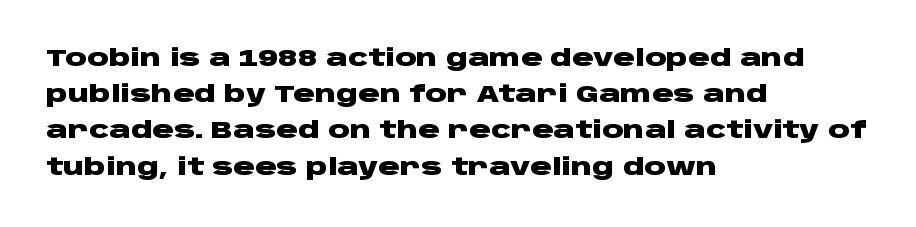
The image shows 24 px bold type, upright; set left-aligned, normal line spacing (1.51x), normal letter spacing, not underlined.
